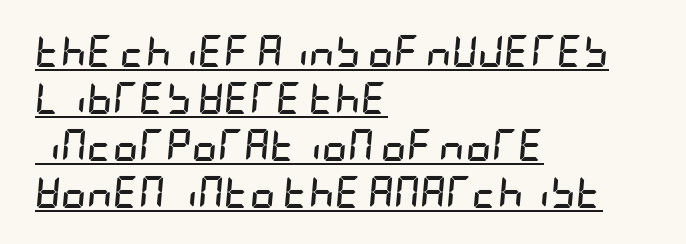
On the weight axis this lands at bold, roughly 700. Successive baselines arrive at the customary interval. The rendering applies a slant to the glyphs. The specimen includes a rule beneath the text block's lines. Words appear dense and cohesive because spacing is normal. The lines in this sample share a left origin and differ only in where they stop.
